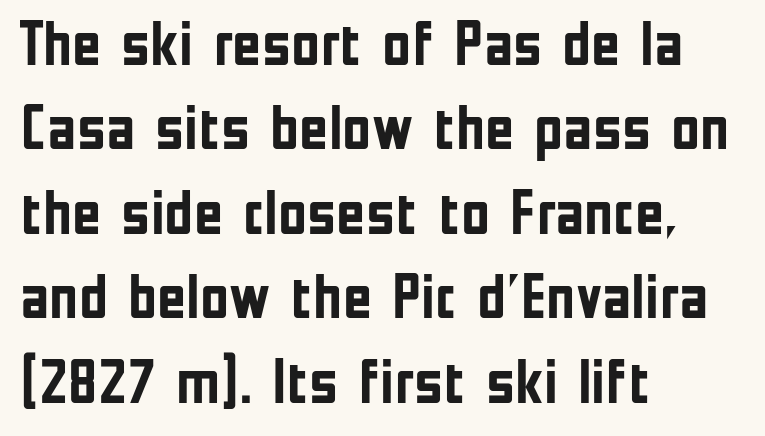
The image shows 63 px semibold, condensed sans-serif type, upright; set left-aligned, normal line spacing (1.34x), normal letter spacing, not underlined; low stroke contrast and a medium x-height.
